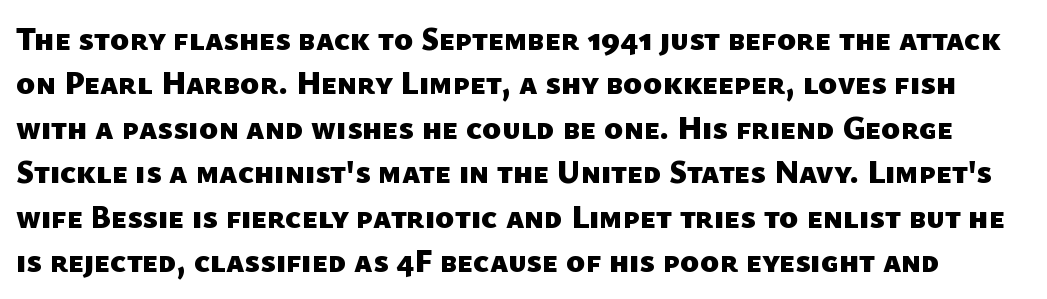
Q: Is the text bold? A: Yes.
Q: Is the typeface a serif or a sans-serif typeface? A: Sans-serif.
Q: Is the text underlined? A: No.
Q: Is the spacing between letters normal or unusually wide? A: Normal.
Q: Is the spacing between lines tight, normal or loose? A: Normal.
Q: Width (condensed, normal, or wide)? A: Normal.
Q: Stroke contrast? A: Low.
Q: x-height? A: Medium.
Q: Monospaced? A: No.
